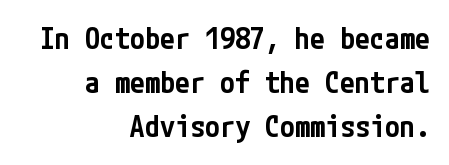
To sum up the face: it is a sans, with no serifs. The line-height multiplier appears to be the usual default. Unmarked baselines from the first word to the last. A student would call this right alignment; a typographer would say flush right, rag left. In terms of posture, this sample is upright. Weight: semibold (demi).
